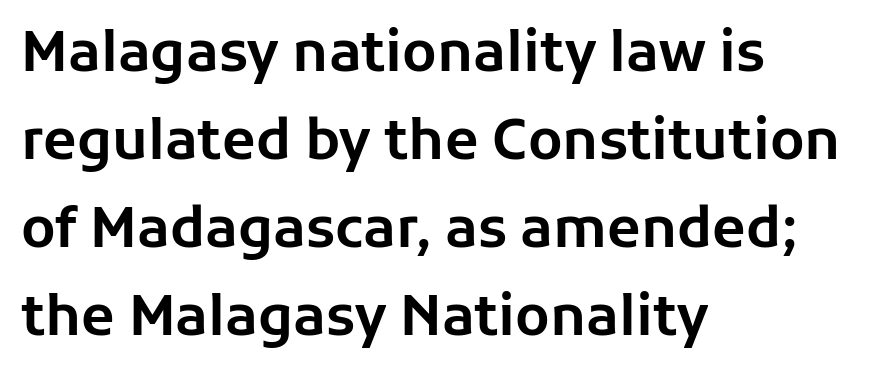
You can tell from the bare stems that sans-serif type was used. Honestly, the row spacing looks completely unremarkable. The strip under each line holds only bare page. Posture: straight, roman, zero tilt. The face used here is proportionally spaced, like ordinary book or web type. Caption: standard tracking, unaltered.
